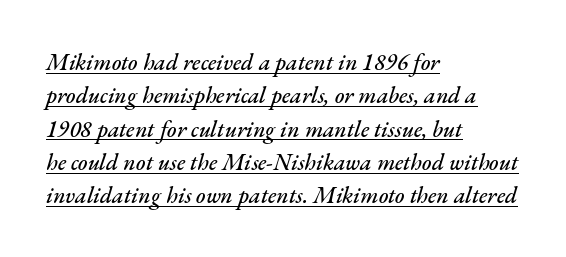
The letterforms sit shoulder to shoulder at normal distance. Would a proofreader flag this as italicized? Yes. Is the block centered? No — it sits flush against the left margin. A continuous stroke trails under the words, as in a hyperlink. Line spacing here is normal.
